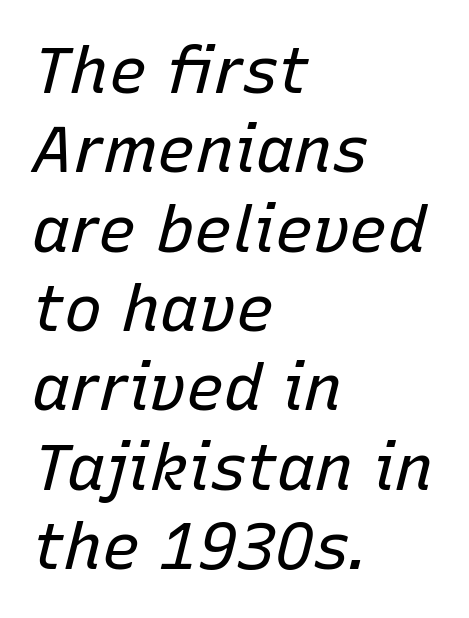
{"italic": "yes", "lean": "right", "slant_degrees": 15, "bold": "no", "weight": "regular", "width": "normal", "stroke_contrast": "low", "x_height": "medium", "monospaced": "no", "underline": "no", "align": "left", "line_spacing_ratio": 1.24, "letter_spacing": "normal", "letter_spacing_em": 0.0, "glyph_px": 64}
